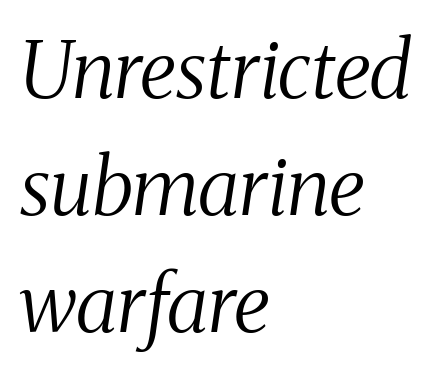
Q: Is the text bold? A: No.
Q: Is the text italic (slanted)? A: Yes, it leans right by about 8 degrees.
Q: Is the typeface a serif or a sans-serif typeface? A: Serif.
Q: Is the text underlined? A: No.
Q: How is the paragraph aligned? A: Left-aligned.
Q: Is the spacing between letters normal or unusually wide? A: Normal.
Q: Is the spacing between lines tight, normal or loose? A: Normal.
Q: Width (condensed, normal, or wide)? A: Condensed.
Q: Stroke contrast? A: Medium.
Q: x-height? A: Medium.
Q: Monospaced? A: No.
